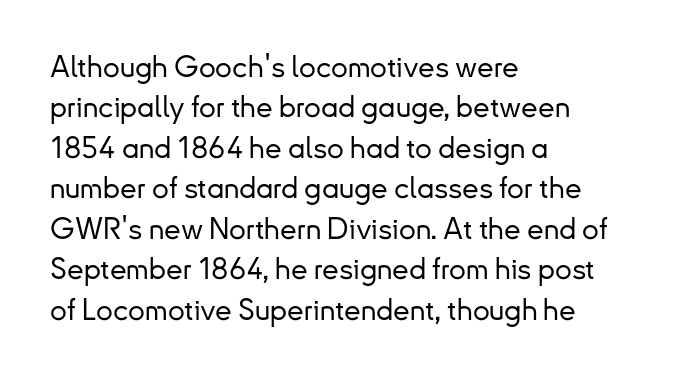
Q: Is the text italic (slanted)? A: No, it is upright.
Q: Is the typeface a serif or a sans-serif typeface? A: Sans-serif.
Q: Is the text underlined? A: No.
Q: How is the paragraph aligned? A: Left-aligned.
Q: Is the spacing between letters normal or unusually wide? A: Normal.
Q: Is the spacing between lines tight, normal or loose? A: Normal.
Q: Width (condensed, normal, or wide)? A: Normal.
Q: Stroke contrast? A: Low.
Q: x-height? A: Small.
Q: Monospaced? A: No.
